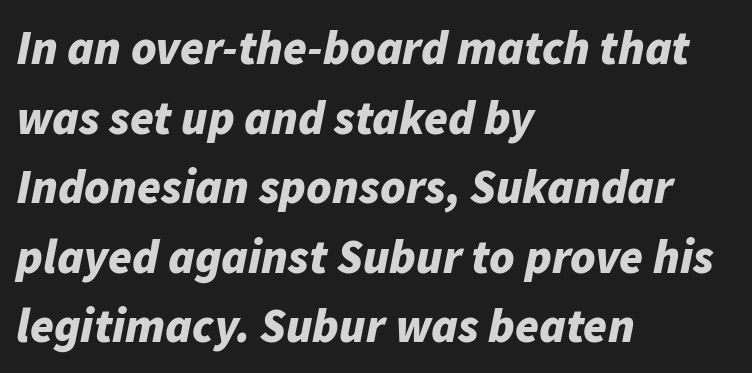
Character widths vary here, with narrow letters taking less room than wide ones. Is there much room between lines? A standard amount, neither cramped nor airy. Is the letter spacing exaggerated? No — it looks like the ordinary default. The axis of the letterforms is tilted away from vertical.
